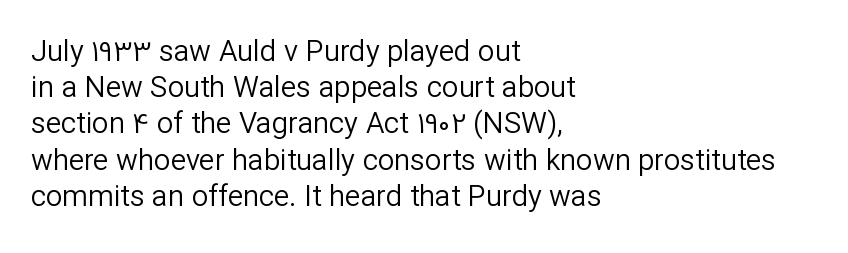
Q: Is the text bold? A: No.
Q: Is the text italic (slanted)? A: No, it is upright.
Q: Is the typeface a serif or a sans-serif typeface? A: Sans-serif.
Q: Is the text underlined? A: No.
Q: How is the paragraph aligned? A: Left-aligned.
Q: Is the spacing between letters normal or unusually wide? A: Normal.
Q: Is the spacing between lines tight, normal or loose? A: Normal.
Q: Width (condensed, normal, or wide)? A: Normal.
Q: Stroke contrast? A: Low.
Q: x-height? A: Medium.
Q: Monospaced? A: No.
